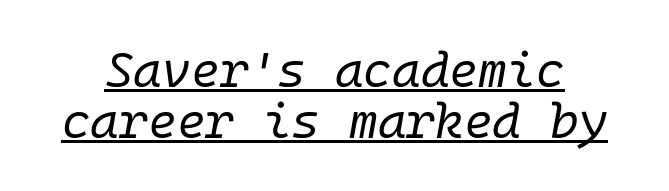
Q: Is the text bold? A: No.
Q: Is the text italic (slanted)? A: Yes, it leans right by about 10 degrees.
Q: Is the text underlined? A: Yes.
Q: Is the spacing between letters normal or unusually wide? A: Normal.
Q: Is the spacing between lines tight, normal or loose? A: Tight.
Q: Width (condensed, normal, or wide)? A: Normal.
Q: Stroke contrast? A: Low.
Q: x-height? A: Medium.
Q: Monospaced? A: Yes.
